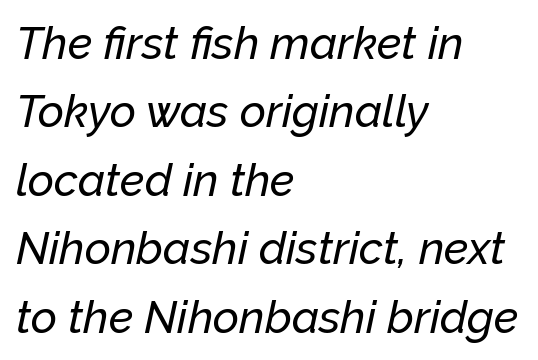
Q: Is the text italic (slanted)? A: Yes, it leans right by about 12 degrees.
Q: Is the text underlined? A: No.
Q: How is the paragraph aligned? A: Left-aligned.
Q: Is the spacing between letters normal or unusually wide? A: Normal.
Q: Is the spacing between lines tight, normal or loose? A: Normal.
Q: Width (condensed, normal, or wide)? A: Normal.
Q: Stroke contrast? A: Low.
Q: x-height? A: Medium.
Q: Monospaced? A: No.
